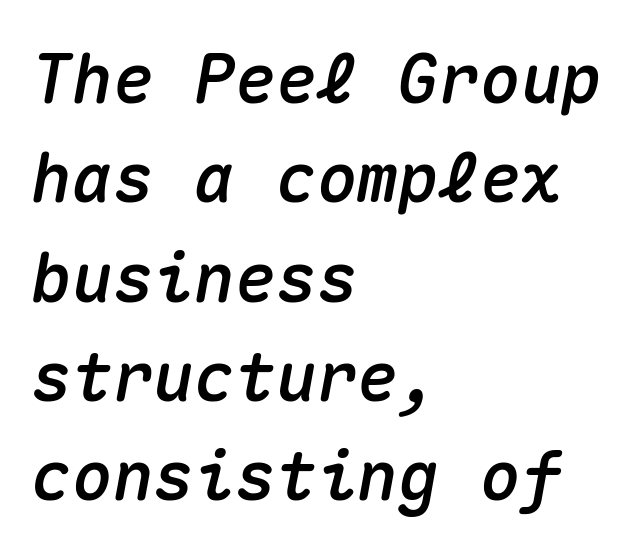
{"italic": "yes", "lean": "right", "slant_degrees": 10, "width": "normal", "stroke_contrast": "medium", "x_height": "medium", "monospaced": "yes", "underline": "no", "align": "left", "line_spacing": "normal", "line_spacing_ratio": 1.46, "letter_spacing": "normal", "letter_spacing_em": 0.0, "glyph_px": 68}
